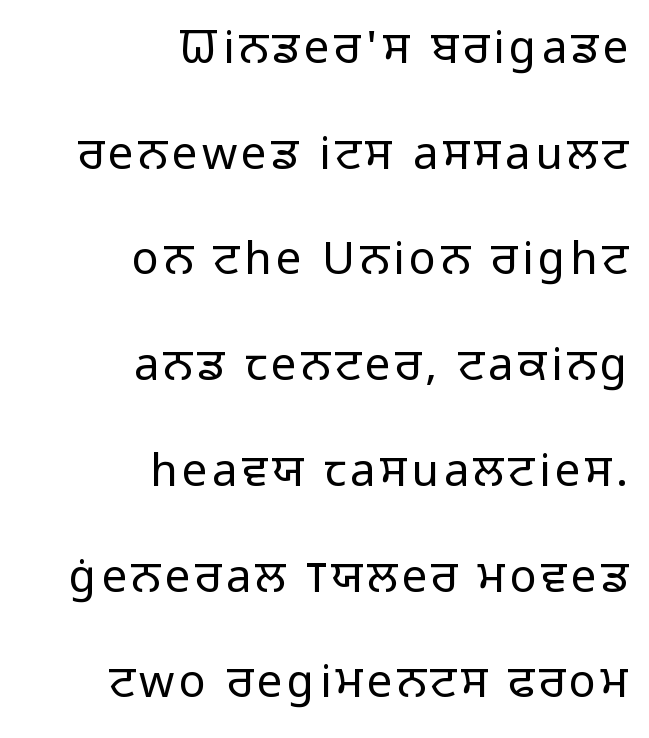
The image shows 45 px light sans-serif type, upright; set right-aligned, loose line spacing (2.35x), not underlined; low stroke contrast and a medium x-height.
